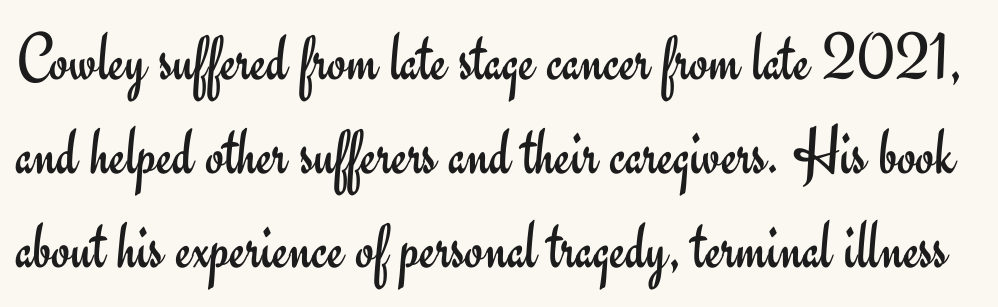
Q: Is the text bold? A: No.
Q: Is the text italic (slanted)? A: Yes.
Q: Is the typeface a serif or a sans-serif typeface? A: Sans-serif.
Q: Is the text underlined? A: No.
Q: Is the spacing between letters normal or unusually wide? A: Normal.
Q: Is the spacing between lines tight, normal or loose? A: Normal.
Q: Width (condensed, normal, or wide)? A: Normal.
Q: Stroke contrast? A: Low.
Q: x-height? A: Small.
Q: Monospaced? A: No.
